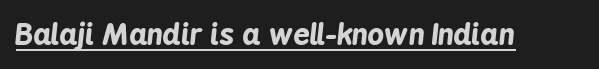
A dark, heavy texture on the line: the type is bold. Italic? Definitely — the glyphs are oblique. The face used here is proportionally spaced, like ordinary book or web type. Underlined type. Standard letterfit; no display-style spreading of the glyphs.
